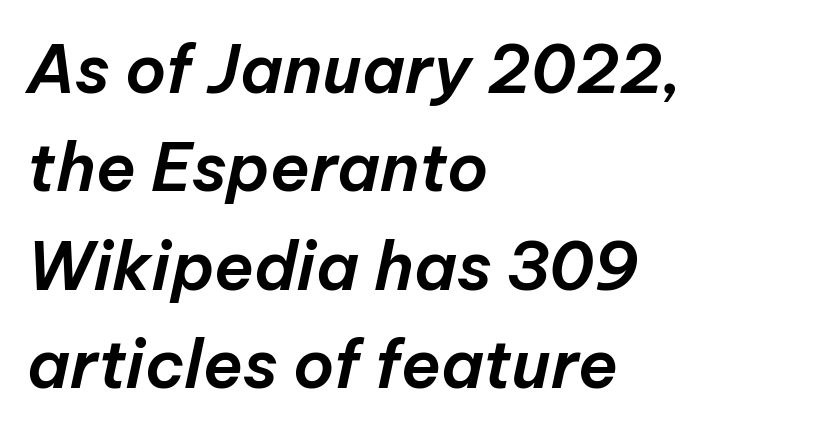
Q: Is the text italic (slanted)? A: Yes, it leans right by about 12 degrees.
Q: Is the text underlined? A: No.
Q: How is the paragraph aligned? A: Left-aligned.
Q: Is the spacing between letters normal or unusually wide? A: Normal.
Q: Is the spacing between lines tight, normal or loose? A: Normal.
Q: Width (condensed, normal, or wide)? A: Normal.
Q: Stroke contrast? A: Low.
Q: x-height? A: Medium.
Q: Monospaced? A: No.
